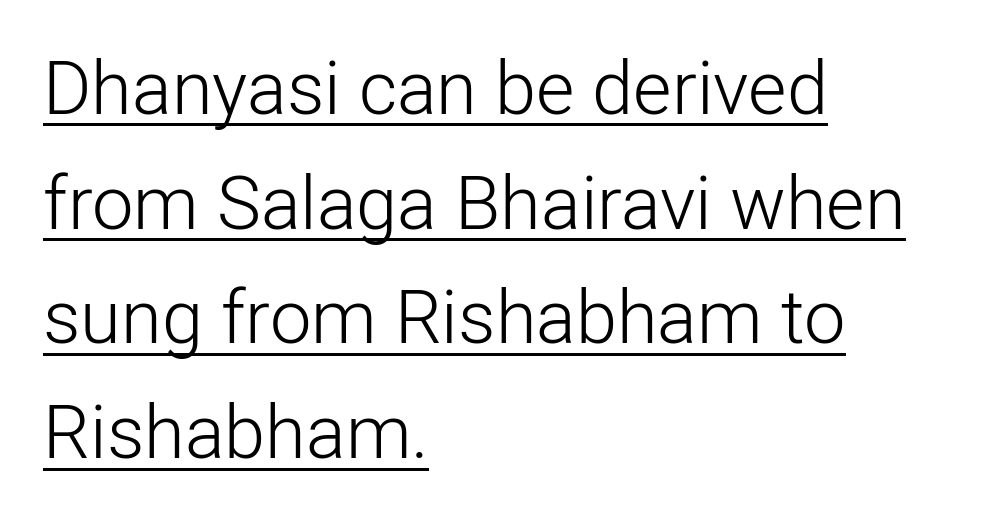
Q: Is the text bold? A: No.
Q: Is the text italic (slanted)? A: No, it is upright.
Q: Is the typeface a serif or a sans-serif typeface? A: Sans-serif.
Q: Is the text underlined? A: Yes.
Q: How is the paragraph aligned? A: Left-aligned.
Q: Is the spacing between letters normal or unusually wide? A: Normal.
Q: Is the spacing between lines tight, normal or loose? A: Normal.
Q: Width (condensed, normal, or wide)? A: Normal.
Q: Stroke contrast? A: Low.
Q: x-height? A: Medium.
Q: Monospaced? A: No.
